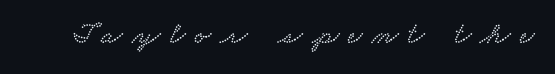
The horizontal fit of the characters is loose and conspicuously gappy. Do the characters align in a grid? No, the font is proportional. Small tapered or slab feet sit at the stroke ends, so this counts as serif. Each row of text sits above clean, open space.
